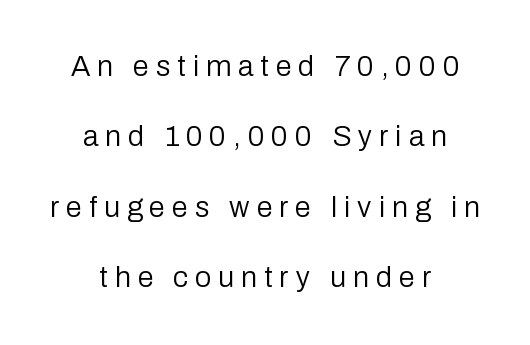
{"serif": "no", "italic": "no", "bold": "no", "weight": "regular", "width": "normal", "stroke_contrast": "low", "x_height": "medium", "monospaced": "no", "underline": "no", "align": "center", "line_spacing": "loose", "line_spacing_ratio": 2.43, "letter_spacing": "wide", "letter_spacing_em": 0.24, "glyph_px": 29}
